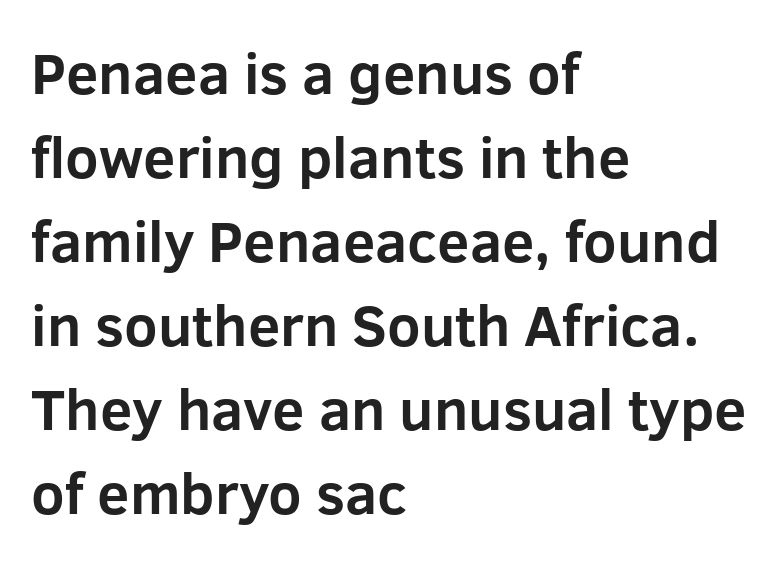
This sample uses an upright cut, with every glyph sitting square on the baseline. Type without underlining. On the weight axis this lands at bold, roughly 700. Proportional: the letters do not fall into vertical columns. Are there feet on the stems? There aren't — it's a sans.
